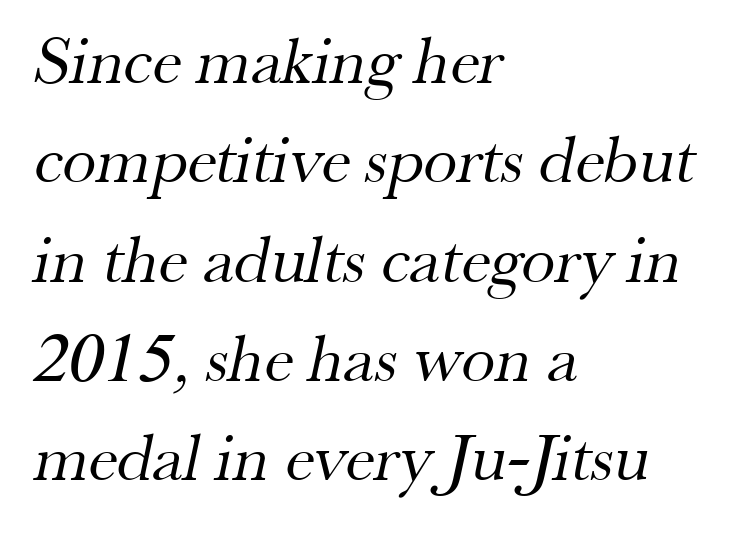
The image shows 68 px regular-weight serif type; set left-aligned, normal line spacing (1.46x), normal letter spacing, not underlined; medium stroke contrast and a small x-height.
